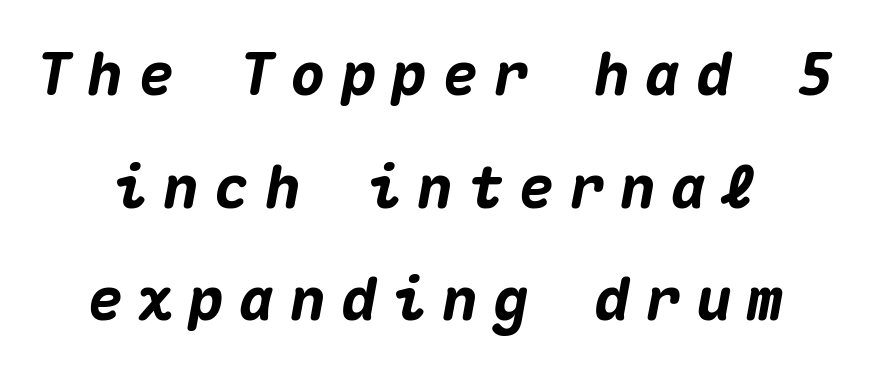
The image shows 59 px heavy type, italic (leaning right), monospaced; set loose line spacing (1.91x), unusually wide letter spacing (+0.26 em), not underlined; medium stroke contrast and a medium x-height.
